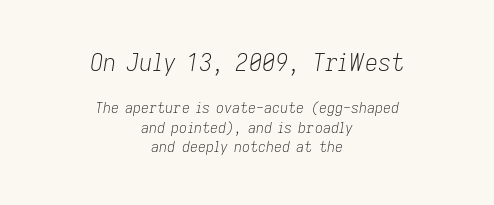
{"italic": "yes", "lean": "right", "slant_degrees": 9, "bold": "no", "underline": "no", "align": "center", "line_spacing": "normal", "line_spacing_ratio": 1.41, "letter_spacing": "normal", "letter_spacing_em": 0.0, "larger_block": "first", "size_ratio": 1.64, "glyph_px": 23}
